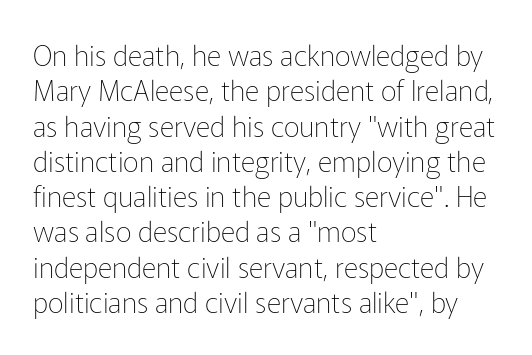
The image shows 28 px thin sans-serif type, upright; set left-aligned, normal line spacing (1.26x), normal letter spacing, not underlined; low stroke contrast and a medium x-height.
